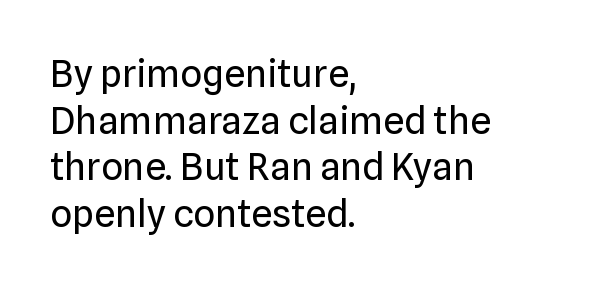
The image shows 38 px regular-weight sans-serif type, upright; set left-aligned, line spacing 1.23x, normal letter spacing, not underlined; low stroke contrast and a medium x-height.
